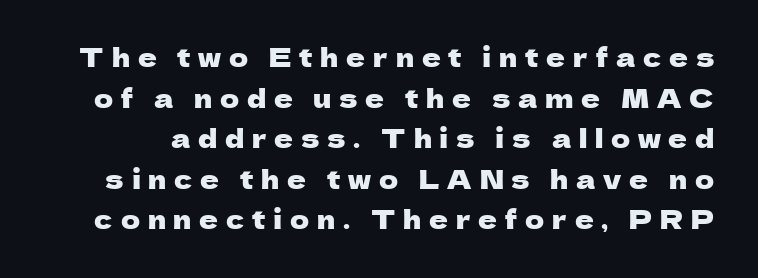
One glance says typical: line gaps are just what's usual. When letters stand straight like this, we call the style roman or upright. Students, note that the glyphs here are deliberately spaced far apart. Anything drawn beneath the words? Only blank space.
